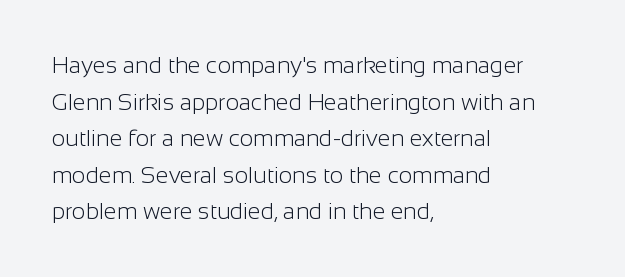
Q: Is the text bold? A: No.
Q: Is the text italic (slanted)? A: No, it is upright.
Q: Is the text underlined? A: No.
Q: How is the paragraph aligned? A: Left-aligned.
Q: Is the spacing between letters normal or unusually wide? A: Normal.
Q: Is the spacing between lines tight, normal or loose? A: Normal.
